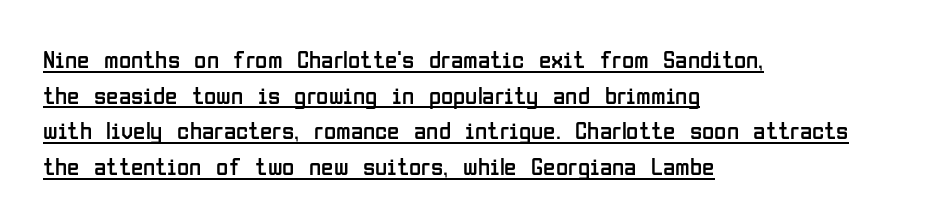
{"italic": "no", "bold": "no", "underline": "yes", "align": "left", "line_spacing": "normal", "line_spacing_ratio": 1.43, "letter_spacing": "normal", "letter_spacing_em": 0.0, "glyph_px": 25}
